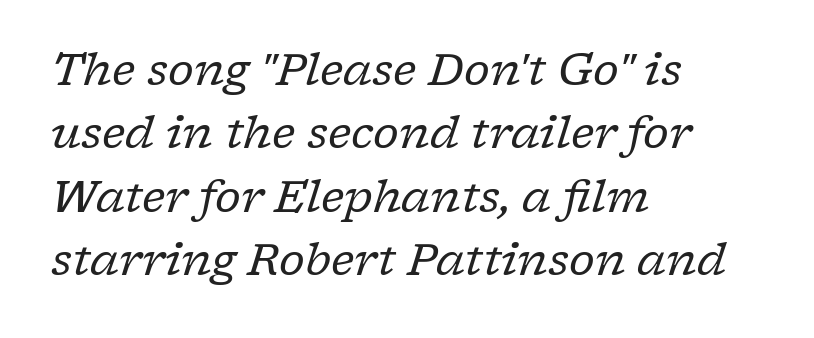
The image shows 44 px regular-weight serif type, italic (leaning right); set left-aligned, normal line spacing (1.44x), normal letter spacing, not underlined; low stroke contrast and a medium x-height.
